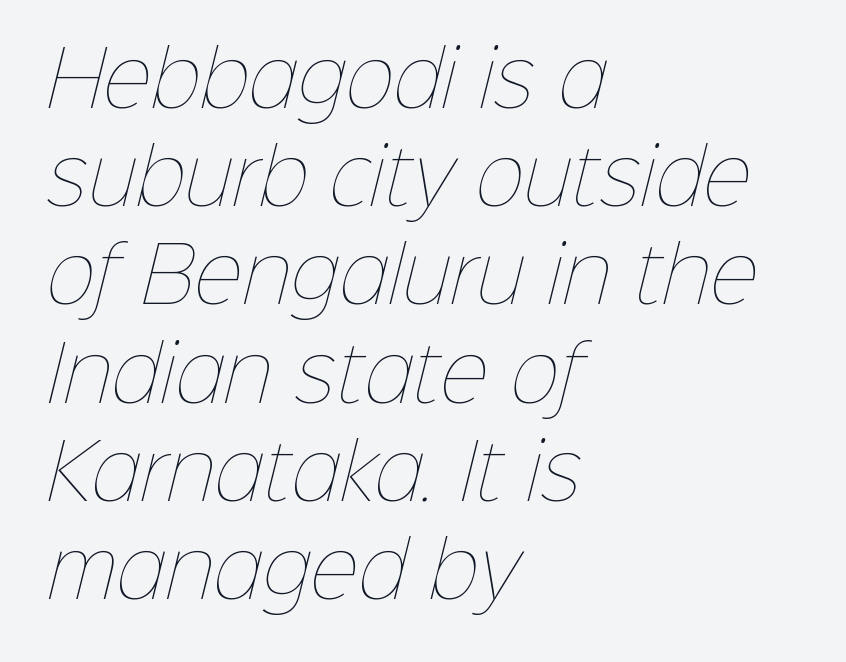
Q: Is the text bold? A: No.
Q: Is the text underlined? A: No.
Q: How is the paragraph aligned? A: Left-aligned.
Q: Is the spacing between letters normal or unusually wide? A: Normal.
Q: Is the spacing between lines tight, normal or loose? A: Normal.
Q: Width (condensed, normal, or wide)? A: Normal.
Q: Stroke contrast? A: Low.
Q: x-height? A: Medium.
Q: Monospaced? A: No.
